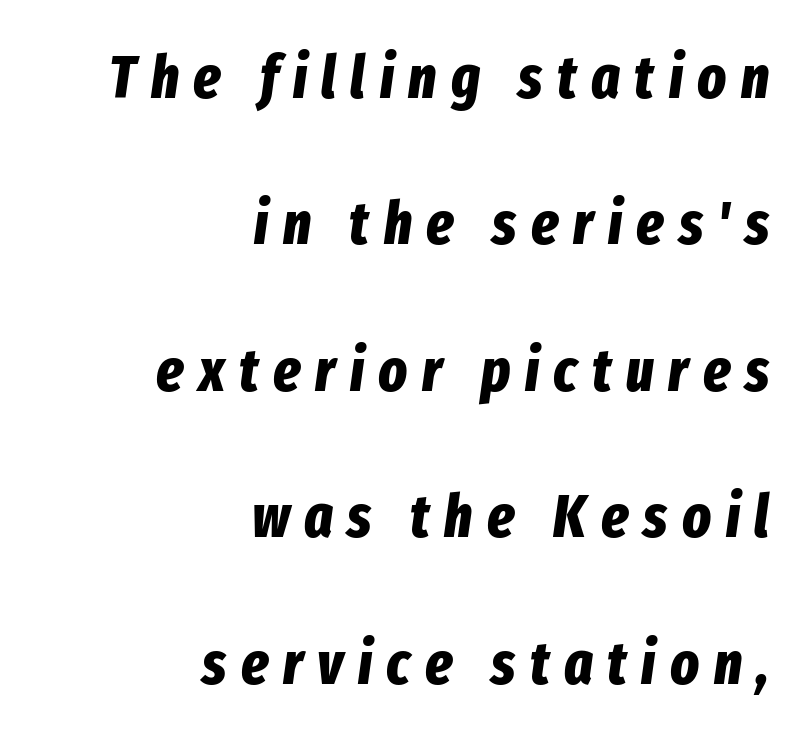
{"italic": "yes", "lean": "right", "slant_degrees": 8, "bold": "yes", "weight": "bold", "width": "condensed", "stroke_contrast": "low", "x_height": "medium", "monospaced": "no", "underline": "no", "align": "right", "line_spacing": "loose", "line_spacing_ratio": 2.44, "letter_spacing": "wide", "letter_spacing_em": 0.24, "glyph_px": 60}
